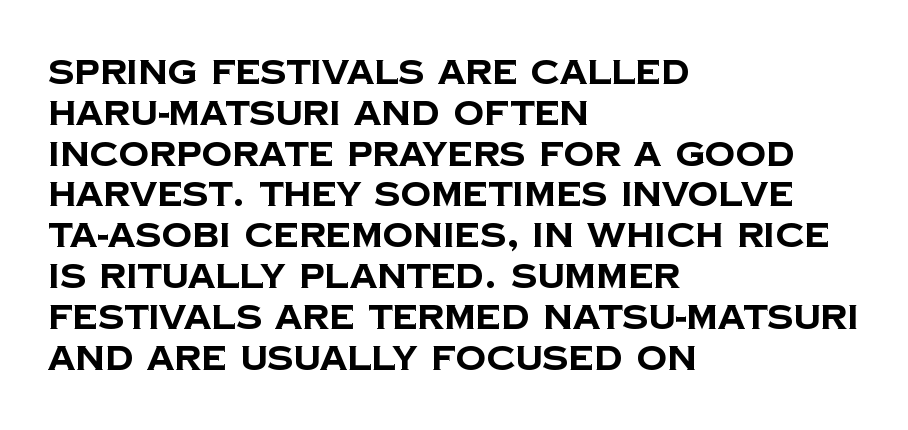
{"serif": "no", "bold": "yes", "weight": "bold", "width": "normal", "stroke_contrast": "low", "x_height": "large", "monospaced": "no", "underline": "no", "align": "left", "line_spacing_ratio": 1.2, "letter_spacing": "normal", "letter_spacing_em": 0.0, "glyph_px": 34}
